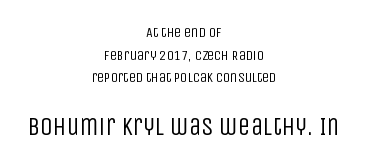
The image shows 25 px text type, upright; set centered, normal line spacing (1.61x), normal letter spacing, not underlined; the second (bottom) block is 1.79x larger.
